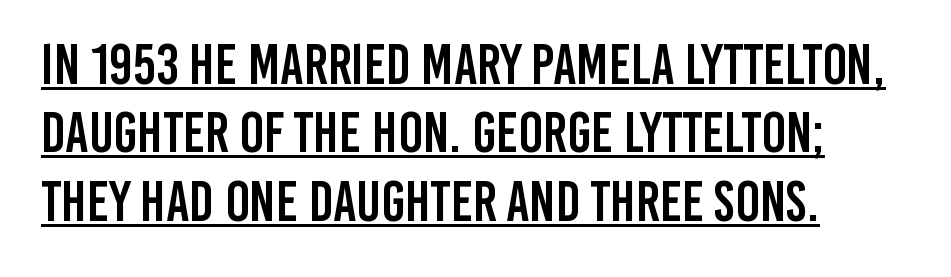
The image shows 57 px condensed sans-serif type, upright; set left-aligned, line spacing 1.2x, normal letter spacing, underlined; low stroke contrast and a large x-height.
